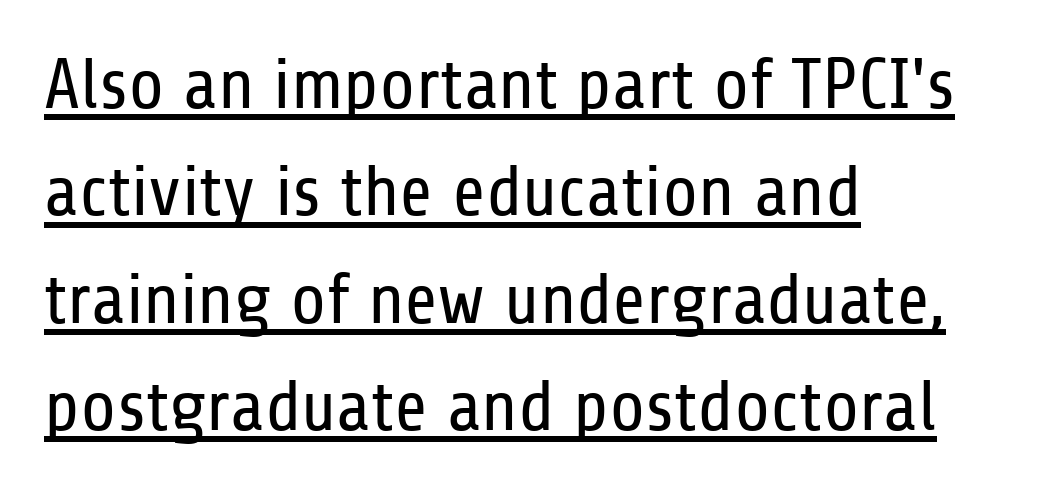
Q: Is the text bold? A: No.
Q: Is the text italic (slanted)? A: No, it is upright.
Q: Is the typeface a serif or a sans-serif typeface? A: Sans-serif.
Q: Is the text underlined? A: Yes.
Q: How is the paragraph aligned? A: Left-aligned.
Q: Is the spacing between letters normal or unusually wide? A: Normal.
Q: Is the spacing between lines tight, normal or loose? A: Normal.
Q: Width (condensed, normal, or wide)? A: Condensed.
Q: Stroke contrast? A: Low.
Q: x-height? A: Medium.
Q: Monospaced? A: No.
